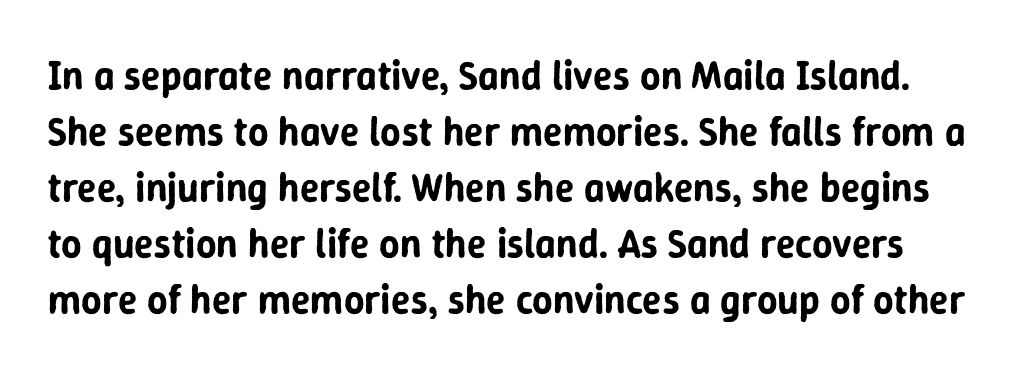
{"serif": "no", "italic": "no", "width": "normal", "stroke_contrast": "low", "x_height": "medium", "monospaced": "no", "underline": "no", "line_spacing": "normal", "line_spacing_ratio": 1.4, "letter_spacing": "normal", "letter_spacing_em": 0.0, "glyph_px": 40}
